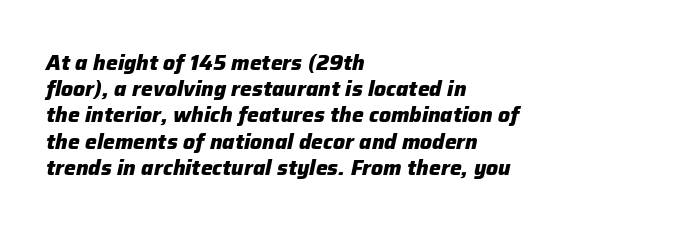
{"italic": "yes", "lean": "right", "slant_degrees": 12, "bold": "yes", "underline": "no", "align": "left", "line_spacing": "normal", "line_spacing_ratio": 1.25, "letter_spacing": "normal", "letter_spacing_em": 0.0, "glyph_px": 21}
